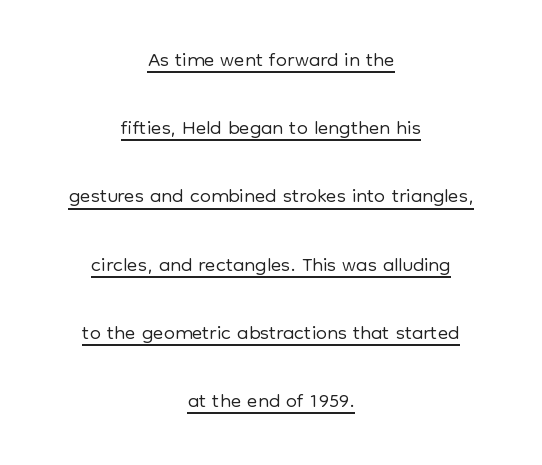
The image shows 31 px light sans-serif type, upright; set centered, loose line spacing (2.2x), normal letter spacing, underlined; low stroke contrast and a medium x-height.
